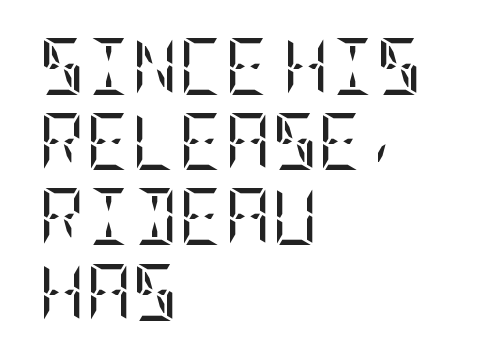
Q: Is the text bold? A: No.
Q: Is the text italic (slanted)? A: No, it is upright.
Q: Is the typeface a serif or a sans-serif typeface? A: Serif.
Q: Is the text underlined? A: No.
Q: How is the paragraph aligned? A: Left-aligned.
Q: Is the spacing between letters normal or unusually wide? A: Normal.
Q: Is the spacing between lines tight, normal or loose? A: Normal.
Q: Width (condensed, normal, or wide)? A: Condensed.
Q: Stroke contrast? A: Low.
Q: x-height? A: Large.
